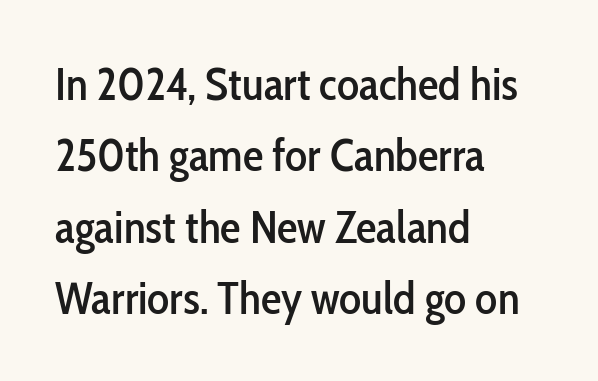
The image shows 46 px condensed sans-serif type, upright; set left-aligned, normal line spacing (1.55x), normal letter spacing, not underlined; low stroke contrast and a medium x-height.
